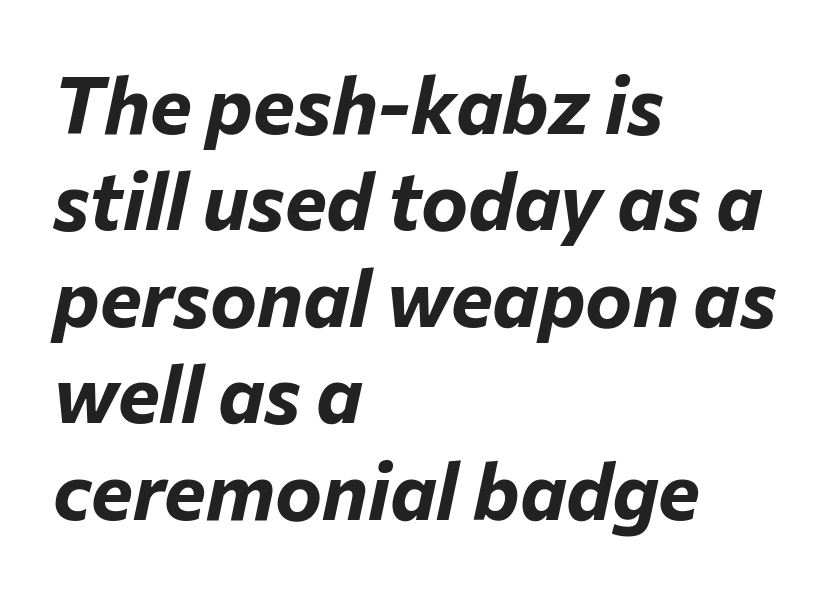
The image shows 79 px bold type, italic (leaning right); set left-aligned, line spacing 1.22x, normal letter spacing, not underlined; low stroke contrast and a medium x-height.
